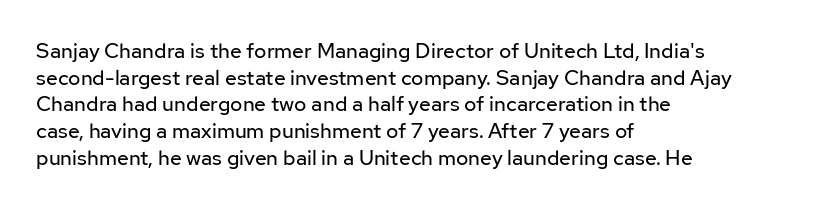
The image shows 21 px text type, upright; set left-aligned, normal line spacing (1.27x), normal letter spacing, not underlined.
